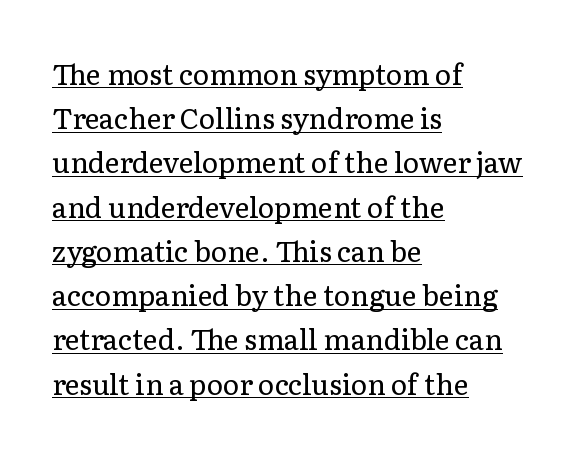
Q: Is the text bold? A: No.
Q: Is the text italic (slanted)? A: No, it is upright.
Q: Is the typeface a serif or a sans-serif typeface? A: Serif.
Q: Is the text underlined? A: Yes.
Q: How is the paragraph aligned? A: Left-aligned.
Q: Is the spacing between letters normal or unusually wide? A: Normal.
Q: Is the spacing between lines tight, normal or loose? A: Normal.
Q: Width (condensed, normal, or wide)? A: Normal.
Q: Stroke contrast? A: Low.
Q: x-height? A: Medium.
Q: Monospaced? A: No.
